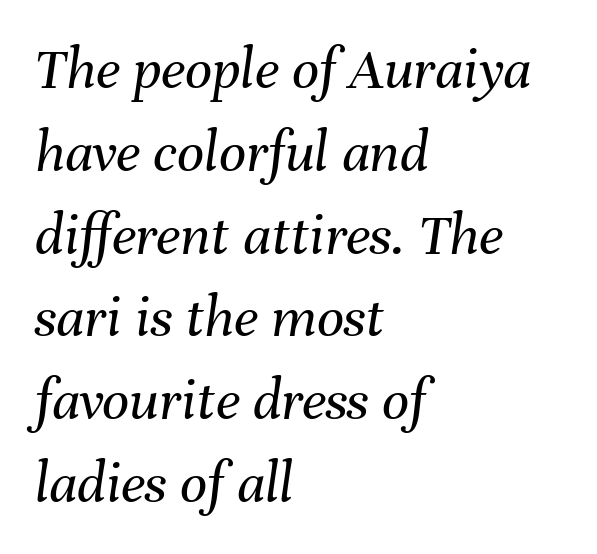
The image shows 60 px regular-weight type, italic (leaning right); set left-aligned, normal line spacing (1.38x), normal letter spacing, not underlined; medium stroke contrast and a medium x-height.
